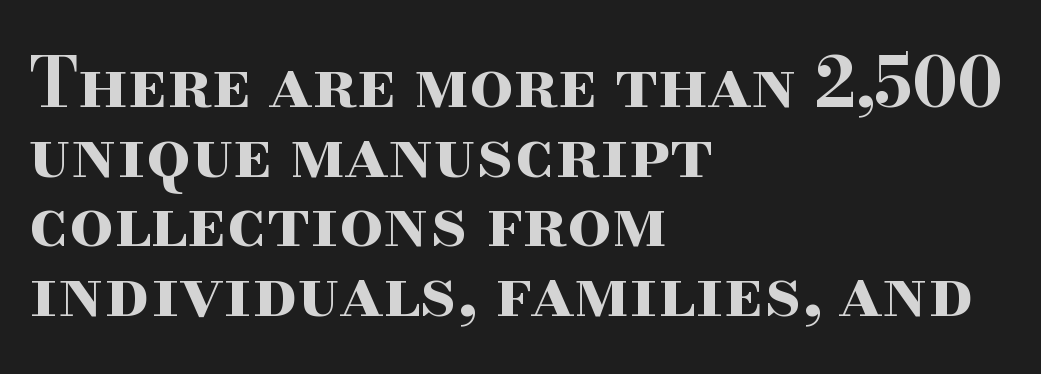
Do the characters align in a grid? No, the font is proportional. Tightly led — the rows are bunched. Is this a sans? No — the strokes have serifs. The face used here has the dense, thick strokes of a bold. Quick note: underline off. Ordinary non-slanted type is in use.
